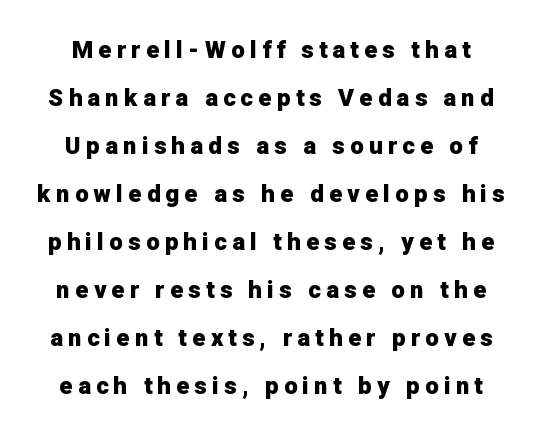
Q: Is the text bold? A: Yes.
Q: Is the text italic (slanted)? A: No, it is upright.
Q: Is the text underlined? A: No.
Q: Is the spacing between letters normal or unusually wide? A: Unusually wide.
Q: Is the spacing between lines tight, normal or loose? A: Loose.
